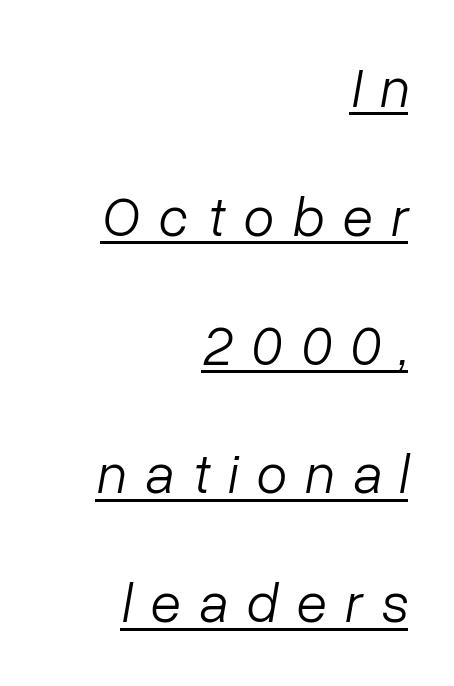
Q: Is the text bold? A: No.
Q: Is the text italic (slanted)? A: Yes, it leans right by about 10 degrees.
Q: Is the text underlined? A: Yes.
Q: How is the paragraph aligned? A: Right-aligned.
Q: Is the spacing between letters normal or unusually wide? A: Unusually wide.
Q: Is the spacing between lines tight, normal or loose? A: Loose.
Q: Width (condensed, normal, or wide)? A: Normal.
Q: Stroke contrast? A: Low.
Q: x-height? A: Medium.
Q: Monospaced? A: No.
